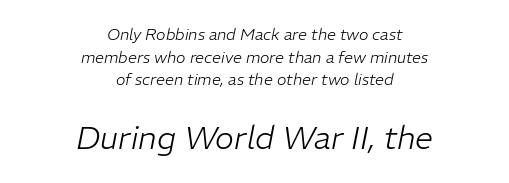
Does the copy run flush right? No — it is centered line by line. Descender tails drop into unmarked territory. Each stroke keeps to a modest, everyday thickness or less. Quick note: interline space is typical. The rendering uses natural spacing where letterforms have individual widths. You could call the tracking neutral — neither tight nor loose.
